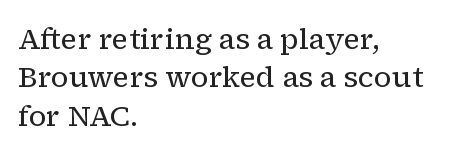
Classification — serif. The weight tops out at a normal text grade. Is there any slant? The stems are plumb. The space beneath each line is pristine and unruled. Honestly, the letter spacing is just normal — you wouldn't notice it. The line-height multiplier appears to be the usual default.
